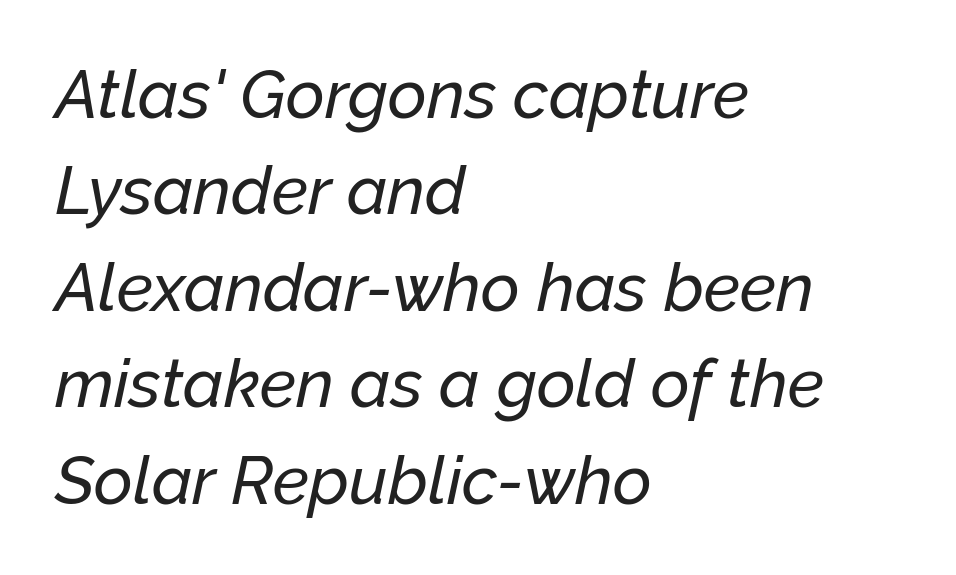
The image shows 67 px text type, italic (leaning right); set left-aligned, normal line spacing (1.44x), normal letter spacing, not underlined; low stroke contrast and a medium x-height.
